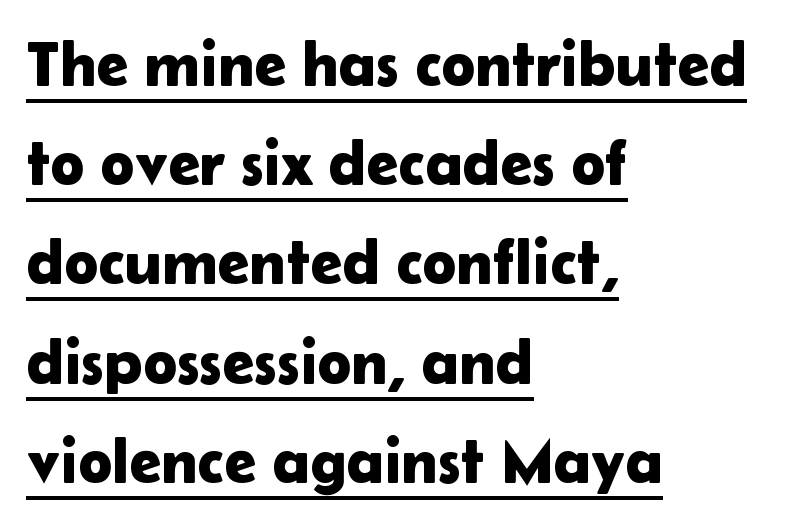
Q: Is the text italic (slanted)? A: No, it is upright.
Q: Is the typeface a serif or a sans-serif typeface? A: Sans-serif.
Q: Is the text underlined? A: Yes.
Q: How is the paragraph aligned? A: Left-aligned.
Q: Is the spacing between letters normal or unusually wide? A: Normal.
Q: Is the spacing between lines tight, normal or loose? A: Normal.
Q: Width (condensed, normal, or wide)? A: Normal.
Q: Stroke contrast? A: Low.
Q: x-height? A: Medium.
Q: Monospaced? A: No.
